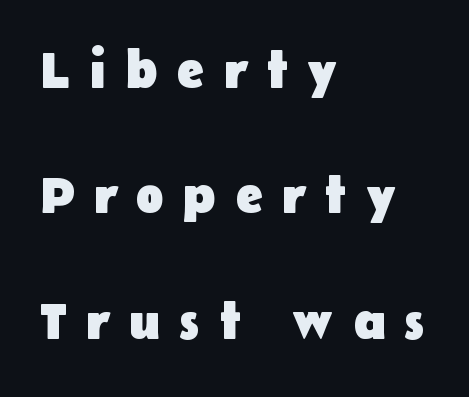
Baseline-to-baseline distance is far greater than the letter height. Spacing between characters has been opened up far beyond the box default. Ordinary non-slanted type is in use. Plenty of ink on the page — the face is bold. Note: no serifs on the glyphs. Varying glyph widths throughout — classic text-font behaviour.
